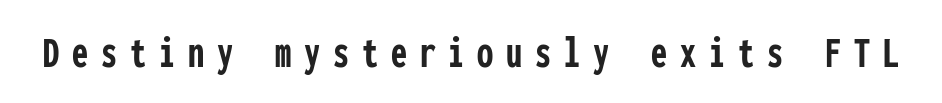
The letters march in equal steps, a hallmark of fixed-pitch type. Spacing between characters has been opened up far beyond the box default. This sample uses a sans-serif face. Underline: absent. Is the type bold? Yes — the strokes are clearly thick and heavy. Every stem runs plumb, perpendicular to the baseline.
